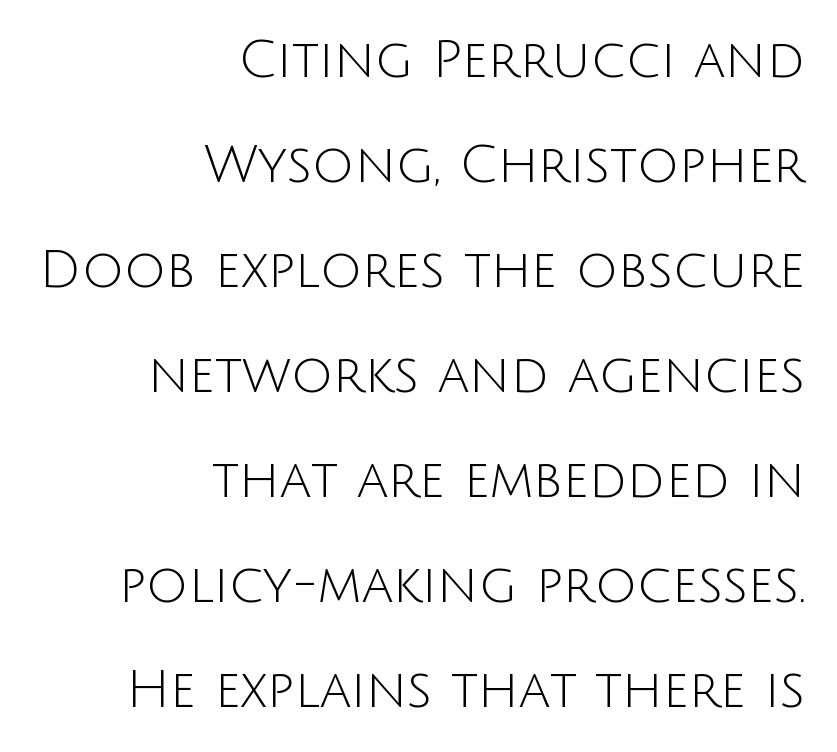
Q: Is the text bold? A: No.
Q: Is the text italic (slanted)? A: No, it is upright.
Q: Is the typeface a serif or a sans-serif typeface? A: Sans-serif.
Q: Is the text underlined? A: No.
Q: How is the paragraph aligned? A: Right-aligned.
Q: Is the spacing between letters normal or unusually wide? A: Normal.
Q: Is the spacing between lines tight, normal or loose? A: Loose.
Q: Width (condensed, normal, or wide)? A: Normal.
Q: Stroke contrast? A: Low.
Q: x-height? A: Large.
Q: Monospaced? A: No.
